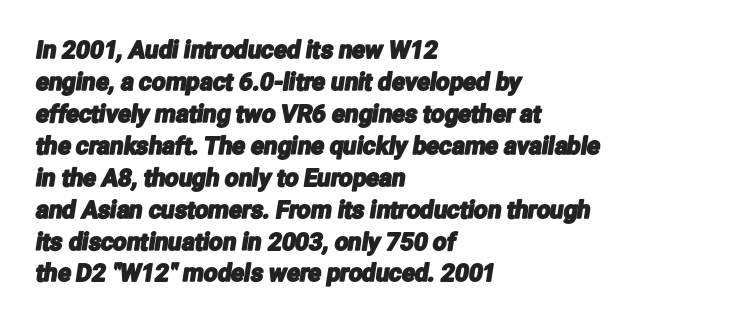
Q: Is the text underlined? A: No.
Q: How is the paragraph aligned? A: Left-aligned.
Q: Is the spacing between letters normal or unusually wide? A: Normal.
Q: Is the spacing between lines tight, normal or loose? A: Normal.
